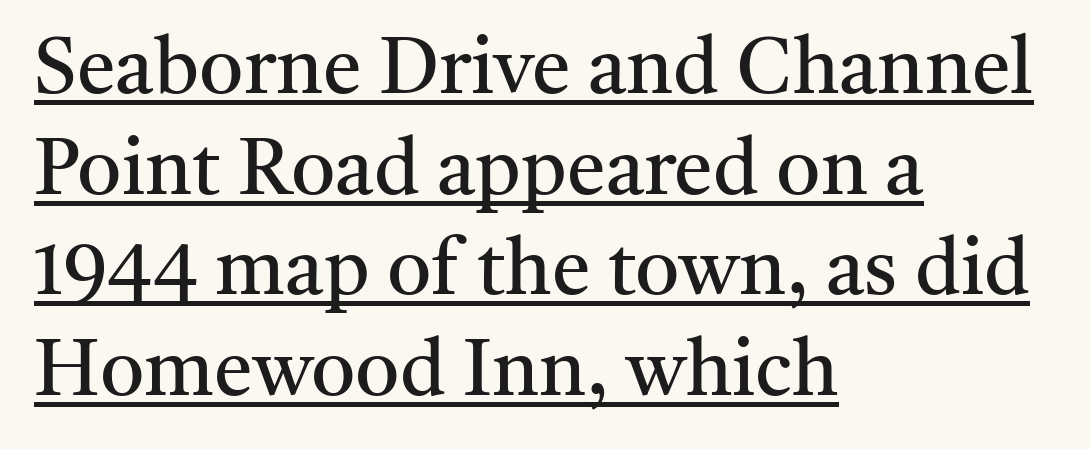
Q: Is the text bold? A: No.
Q: Is the text italic (slanted)? A: No, it is upright.
Q: Is the typeface a serif or a sans-serif typeface? A: Serif.
Q: Is the text underlined? A: Yes.
Q: How is the paragraph aligned? A: Left-aligned.
Q: Is the spacing between letters normal or unusually wide? A: Normal.
Q: Is the spacing between lines tight, normal or loose? A: Normal.
Q: Width (condensed, normal, or wide)? A: Normal.
Q: Stroke contrast? A: Medium.
Q: x-height? A: Medium.
Q: Monospaced? A: No.
